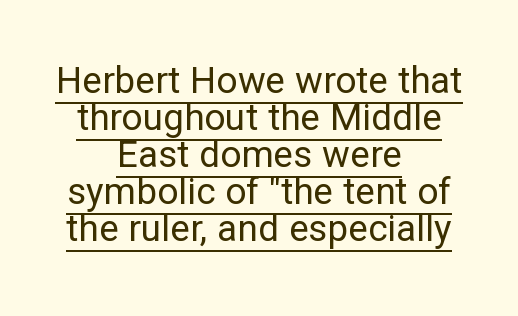
{"serif": "no", "italic": "no", "bold": "no", "weight": "regular", "width": "normal", "stroke_contrast": "low", "x_height": "medium", "monospaced": "no", "underline": "yes", "align": "center", "line_spacing": "tight", "line_spacing_ratio": 1.0, "letter_spacing": "normal", "letter_spacing_em": 0.0, "glyph_px": 37}
